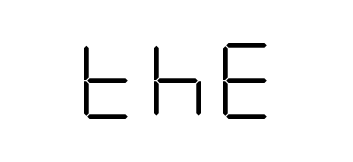
The image shows 76 px light, condensed sans-serif type, upright; set not underlined; low stroke contrast and a large x-height.
